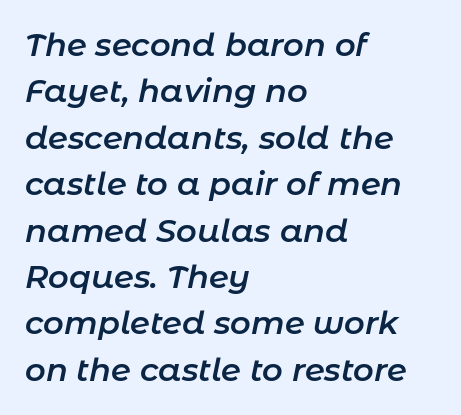
The image shows 32 px semibold type, italic (leaning right); set left-aligned, normal line spacing (1.45x), normal letter spacing, not underlined; low stroke contrast and a medium x-height.
